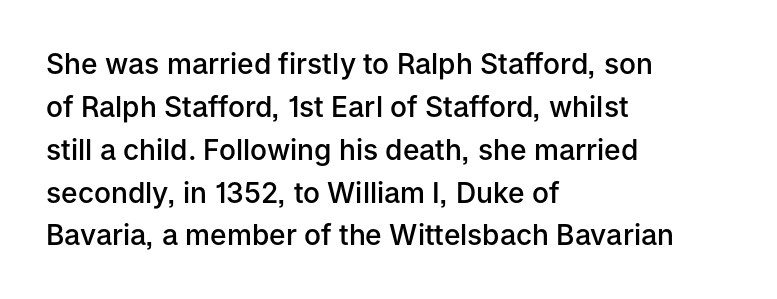
Typographically, this falls in the sans-serif category. The rendering keeps characters at their native spacing. Summary of weight: moderately heavy, a semibold. You can tell it's not italic because the verticals are truly vertical. A classic flush-left, rag-right setting is used for this passage.
